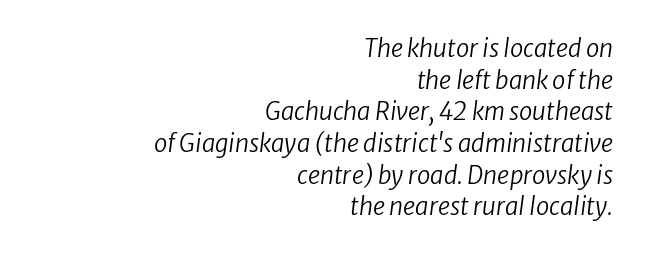
This sample uses plain, unmodified letter spacing. Notice how descenders clear the ascenders below comfortably — that's standard leading. The passage shown is not bold in any degree. Unmarked baselines from the first word to the last. Horizontally, the lines are justified to the trailing edge only.
